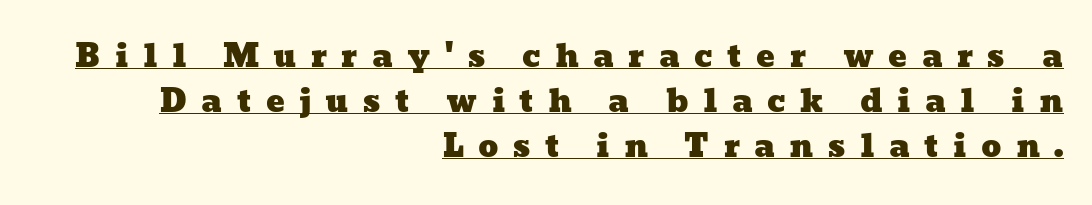
{"width": "wide", "stroke_contrast": "low", "x_height": "medium", "monospaced": "no", "underline": "yes", "align": "right", "line_spacing": "normal", "line_spacing_ratio": 1.45, "letter_spacing": "wide", "letter_spacing_em": 0.46, "glyph_px": 31}
